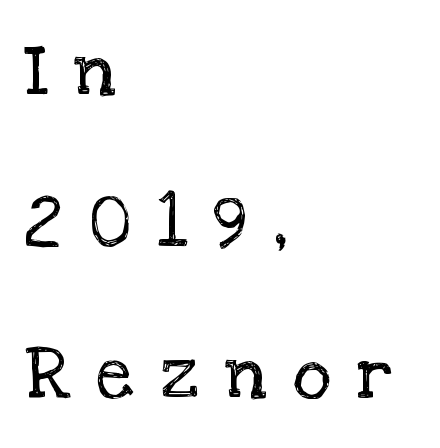
Q: Is the text bold? A: No.
Q: Is the text italic (slanted)? A: No, it is upright.
Q: Is the typeface a serif or a sans-serif typeface? A: Serif.
Q: Is the text underlined? A: No.
Q: How is the paragraph aligned? A: Left-aligned.
Q: Is the spacing between letters normal or unusually wide? A: Unusually wide.
Q: Is the spacing between lines tight, normal or loose? A: Loose.
Q: Width (condensed, normal, or wide)? A: Normal.
Q: Stroke contrast? A: Low.
Q: x-height? A: Large.
Q: Monospaced? A: No.
